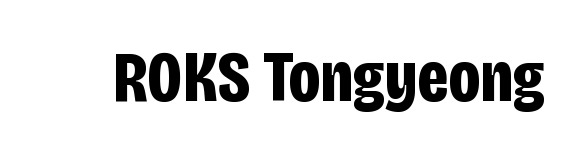
The image shows 72 px bold, condensed sans-serif type, upright; set normal letter spacing, not underlined; low stroke contrast and a large x-height.
